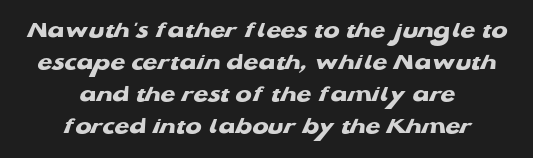
{"bold": "yes", "underline": "no", "align": "center", "line_spacing": "normal", "line_spacing_ratio": 1.33, "letter_spacing": "normal", "letter_spacing_em": 0.0, "glyph_px": 24}
